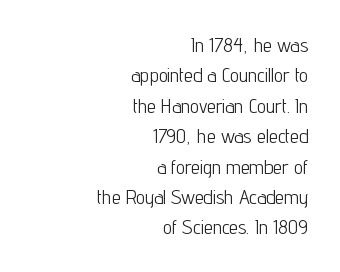
Compared with typical body copy, the letter spacing here is the same. The weight would be labelled regular, book, light, or lighter still. Italic? Not at all — the glyphs are vertical. The baseline area is clear. Evenly set lines give the paragraph a standard silhouette. Teacher's note: observe the even right margin — that is flush-right alignment.
